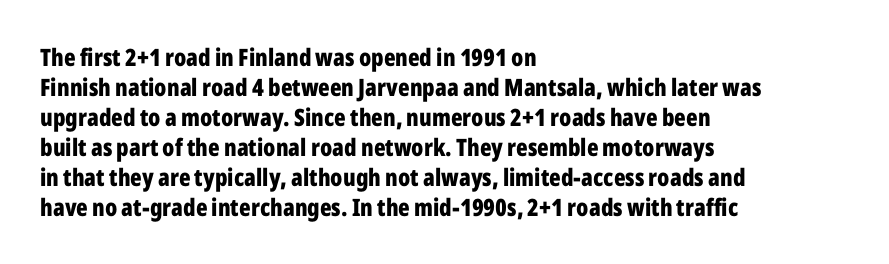
The characters look thick and weighty, a clear bold. Rows of type keep a routine distance in the vertical direction. Each word holds together tightly as a unit, with standard inter-letter gaps. Does the copy run flush right? No — it runs flush left. Beneath every word, the page is bare.
